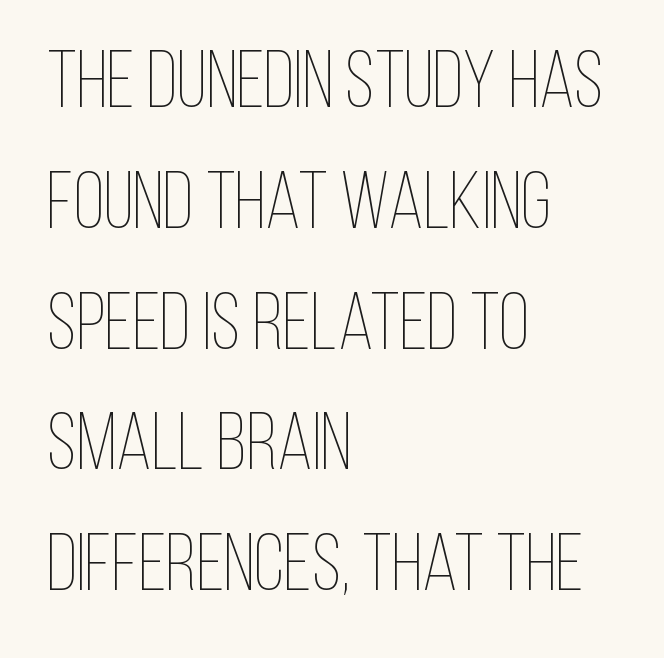
{"italic": "no", "bold": "no", "weight": "thin", "width": "condensed", "stroke_contrast": "low", "x_height": "large", "monospaced": "no", "underline": "no", "align": "left", "line_spacing": "normal", "line_spacing_ratio": 1.51, "letter_spacing": "normal", "letter_spacing_em": 0.0, "glyph_px": 80}
